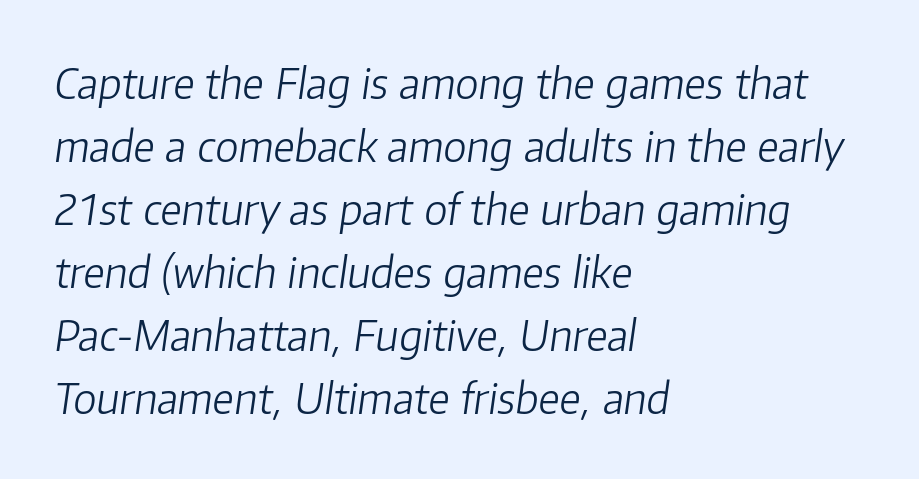
The image shows 42 px light type, italic (leaning right); set left-aligned, normal line spacing (1.5x), normal letter spacing, not underlined; low stroke contrast and a medium x-height.
